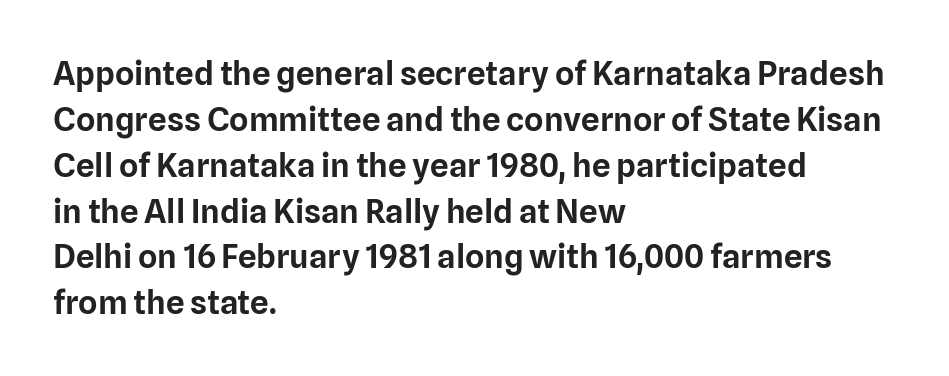
{"serif": "no", "italic": "no", "width": "normal", "stroke_contrast": "low", "x_height": "medium", "monospaced": "no", "underline": "no", "align": "left", "line_spacing": "normal", "line_spacing_ratio": 1.39, "letter_spacing": "normal", "letter_spacing_em": 0.0, "glyph_px": 33}
